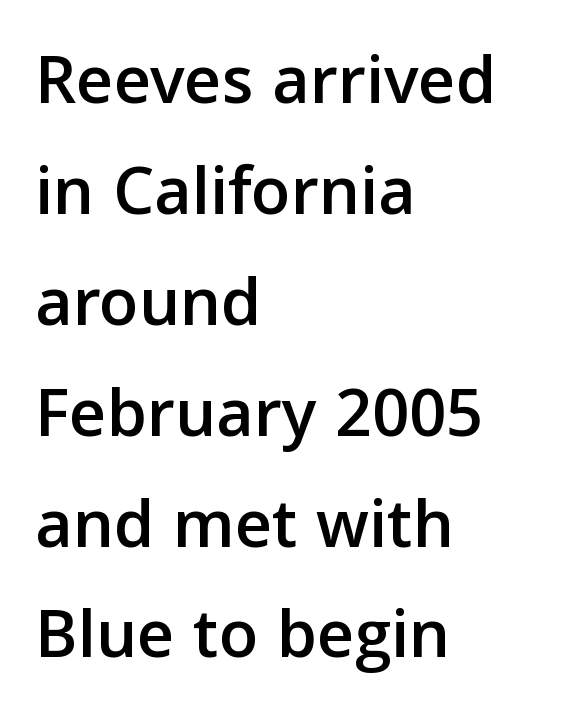
These lines were composed using upright roman letters. A normal amount of white space separates one row of letters from the next. This sample uses plain, unmodified letter spacing. Grotesque or geometric, the face here clearly has no serifs. The setting favours the left margin, as ordinary paragraphs usually do.
